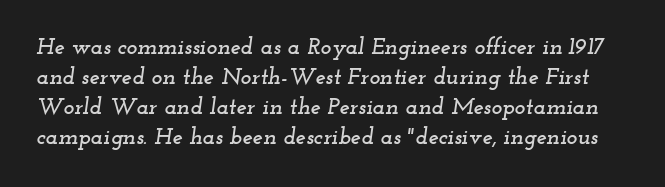
Q: Is the text italic (slanted)? A: Yes, it leans right by about 12 degrees.
Q: Is the text underlined? A: No.
Q: Is the spacing between letters normal or unusually wide? A: Normal.
Q: Is the spacing between lines tight, normal or loose? A: Normal.
